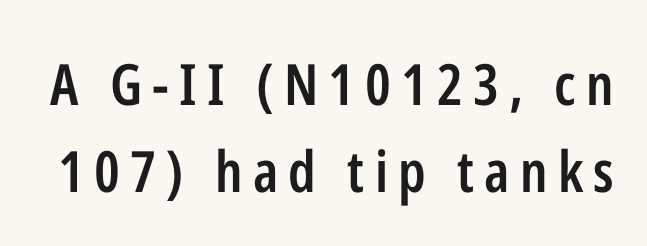
Q: Is the text bold? A: Semi-bold.
Q: Is the text italic (slanted)? A: No, it is upright.
Q: Is the typeface a serif or a sans-serif typeface? A: Sans-serif.
Q: Is the text underlined? A: No.
Q: Is the spacing between lines tight, normal or loose? A: Normal.
Q: Width (condensed, normal, or wide)? A: Condensed.
Q: Stroke contrast? A: Low.
Q: x-height? A: Medium.
Q: Monospaced? A: No.
